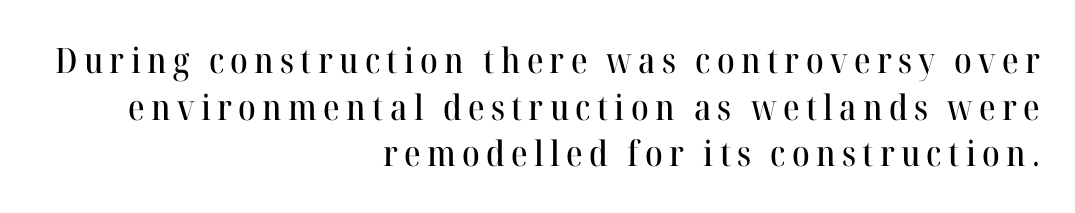
Q: Is the text italic (slanted)? A: No, it is upright.
Q: Is the typeface a serif or a sans-serif typeface? A: Serif.
Q: Is the text underlined? A: No.
Q: How is the paragraph aligned? A: Right-aligned.
Q: Is the spacing between lines tight, normal or loose? A: Normal.
Q: Width (condensed, normal, or wide)? A: Normal.
Q: Stroke contrast? A: High.
Q: x-height? A: Medium.
Q: Monospaced? A: No.
